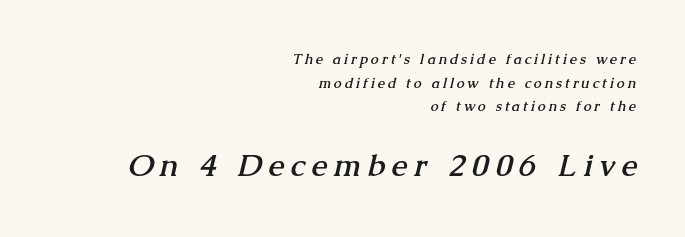
Think of a printed novel: that variable character pitch is what you see here. The passage shown is not underscored anywhere. Observe the serifs anchoring each vertical stroke in this sample. Scale increases going downward across the two blocks. Spacing between characters has been opened up far beyond the box default.
